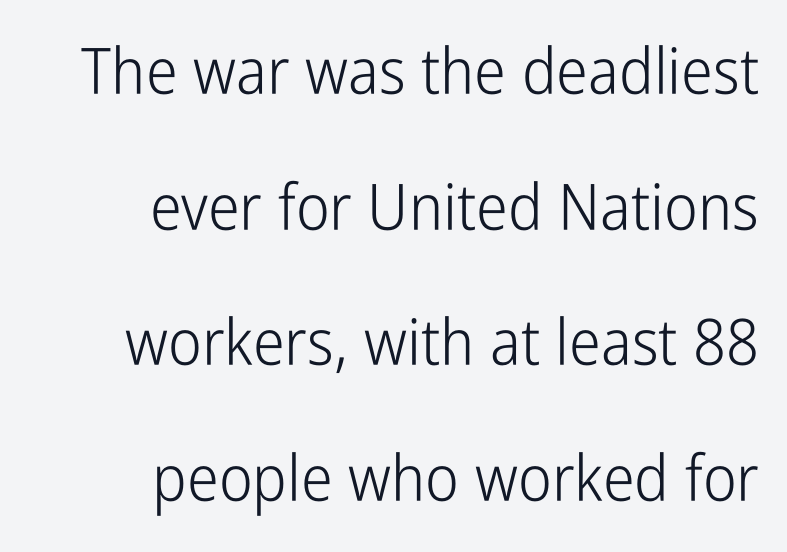
Q: Is the text bold? A: No.
Q: Is the text italic (slanted)? A: No, it is upright.
Q: Is the typeface a serif or a sans-serif typeface? A: Sans-serif.
Q: Is the text underlined? A: No.
Q: How is the paragraph aligned? A: Right-aligned.
Q: Is the spacing between letters normal or unusually wide? A: Normal.
Q: Is the spacing between lines tight, normal or loose? A: Loose.
Q: Width (condensed, normal, or wide)? A: Condensed.
Q: Stroke contrast? A: Low.
Q: x-height? A: Medium.
Q: Monospaced? A: No.
